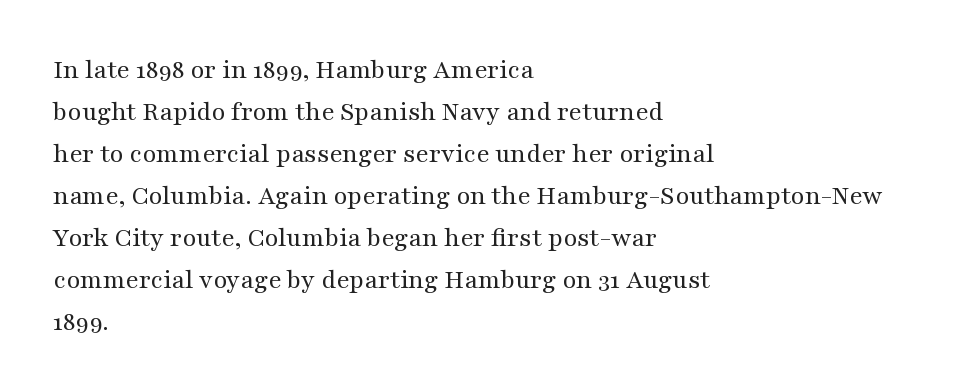
{"serif": "yes", "italic": "no", "bold": "no", "weight": "regular", "width": "wide", "stroke_contrast": "medium", "x_height": "medium", "monospaced": "no", "underline": "no", "align": "left", "line_spacing": "normal", "line_spacing_ratio": 1.5, "letter_spacing": "normal", "letter_spacing_em": 0.0, "glyph_px": 28}
